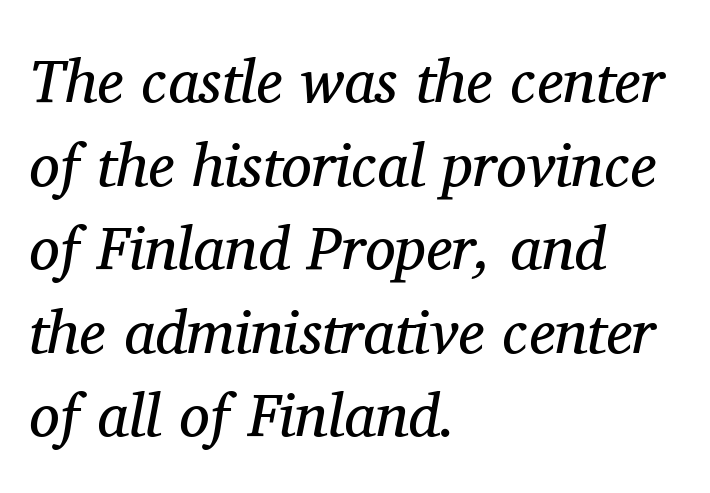
{"serif": "yes", "italic": "yes", "lean": "right", "slant_degrees": 11, "bold": "no", "weight": "regular", "width": "normal", "stroke_contrast": "medium", "x_height": "medium", "monospaced": "no", "underline": "no", "align": "left", "line_spacing": "normal", "line_spacing_ratio": 1.37, "letter_spacing": "normal", "letter_spacing_em": 0.0, "glyph_px": 61}
